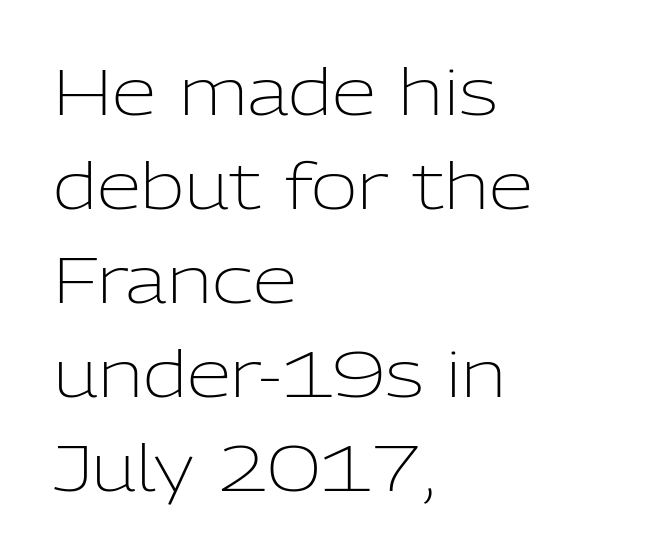
Q: Is the text bold? A: No.
Q: Is the text italic (slanted)? A: No, it is upright.
Q: Is the typeface a serif or a sans-serif typeface? A: Sans-serif.
Q: Is the text underlined? A: No.
Q: How is the paragraph aligned? A: Left-aligned.
Q: Is the spacing between letters normal or unusually wide? A: Normal.
Q: Is the spacing between lines tight, normal or loose? A: Normal.
Q: Width (condensed, normal, or wide)? A: Normal.
Q: Stroke contrast? A: Low.
Q: x-height? A: Medium.
Q: Monospaced? A: No.
